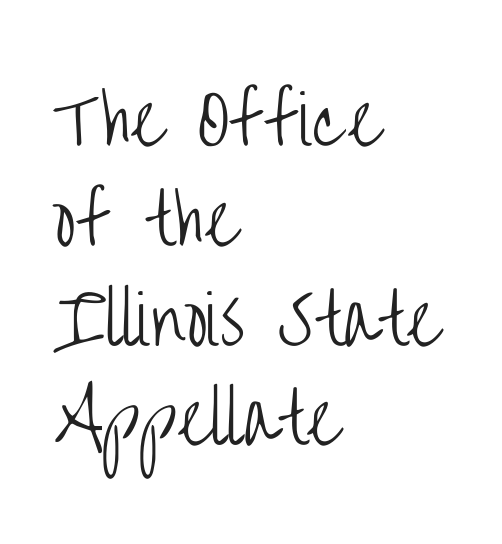
Q: Is the text bold? A: No.
Q: Is the text italic (slanted)? A: No, it is upright.
Q: Is the typeface a serif or a sans-serif typeface? A: Sans-serif.
Q: Is the text underlined? A: No.
Q: How is the paragraph aligned? A: Left-aligned.
Q: Is the spacing between letters normal or unusually wide? A: Normal.
Q: Is the spacing between lines tight, normal or loose? A: Normal.
Q: Width (condensed, normal, or wide)? A: Condensed.
Q: Stroke contrast? A: Low.
Q: x-height? A: Large.
Q: Monospaced? A: No.
